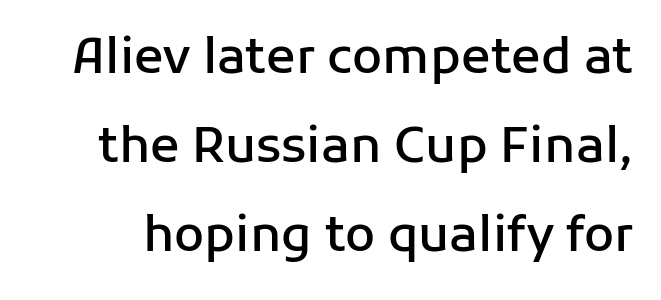
The image shows 49 px semibold sans-serif type, upright; set line spacing 1.82x, normal letter spacing, not underlined; low stroke contrast and a medium x-height.
